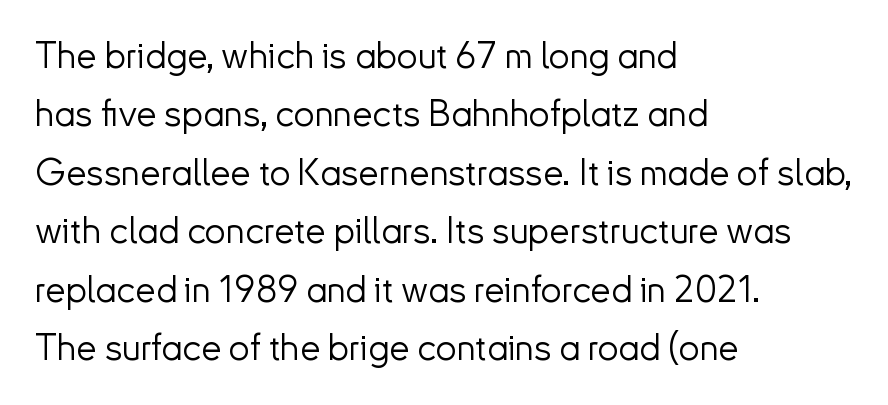
Q: Is the text bold? A: No.
Q: Is the text italic (slanted)? A: No, it is upright.
Q: Is the typeface a serif or a sans-serif typeface? A: Sans-serif.
Q: Is the text underlined? A: No.
Q: How is the paragraph aligned? A: Left-aligned.
Q: Is the spacing between letters normal or unusually wide? A: Normal.
Q: Is the spacing between lines tight, normal or loose? A: Normal.
Q: Width (condensed, normal, or wide)? A: Normal.
Q: Stroke contrast? A: Low.
Q: x-height? A: Small.
Q: Monospaced? A: No.
